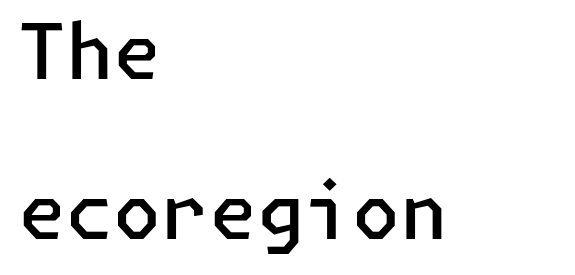
{"serif": "no", "italic": "no", "bold": "semi", "weight": "semibold", "width": "normal", "stroke_contrast": "low", "x_height": "medium", "underline": "no", "align": "left", "line_spacing": "loose", "line_spacing_ratio": 2.08, "letter_spacing": "normal", "letter_spacing_em": 0.0, "glyph_px": 77}
